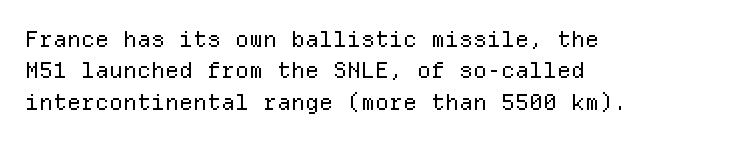
The image shows 22 px text type, upright; set left-aligned, normal line spacing (1.43x), normal letter spacing, not underlined.
